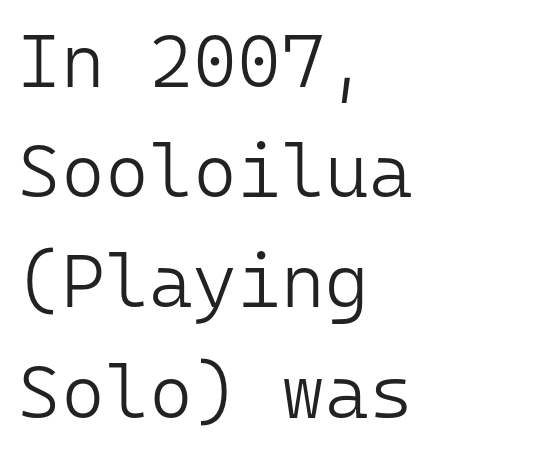
{"serif": "no", "italic": "no", "bold": "no", "weight": "light", "width": "normal", "stroke_contrast": "low", "x_height": "medium", "monospaced": "yes", "underline": "no", "align": "left", "line_spacing": "normal", "line_spacing_ratio": 1.47, "letter_spacing": "normal", "letter_spacing_em": 0.0, "glyph_px": 75}
